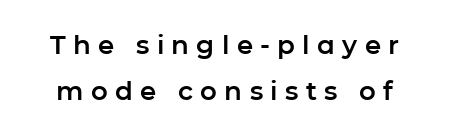
Q: Is the text italic (slanted)? A: No, it is upright.
Q: Is the text underlined? A: No.
Q: Is the spacing between letters normal or unusually wide? A: Unusually wide.
